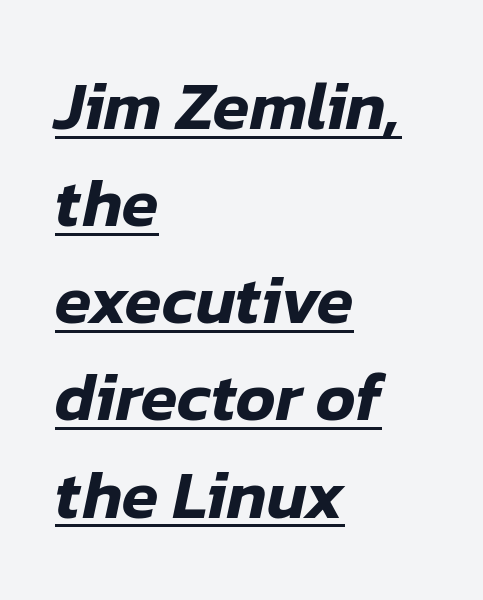
The image shows 67 px text type, italic (leaning right); set left-aligned, normal line spacing (1.45x), normal letter spacing, underlined; low stroke contrast and a medium x-height.
